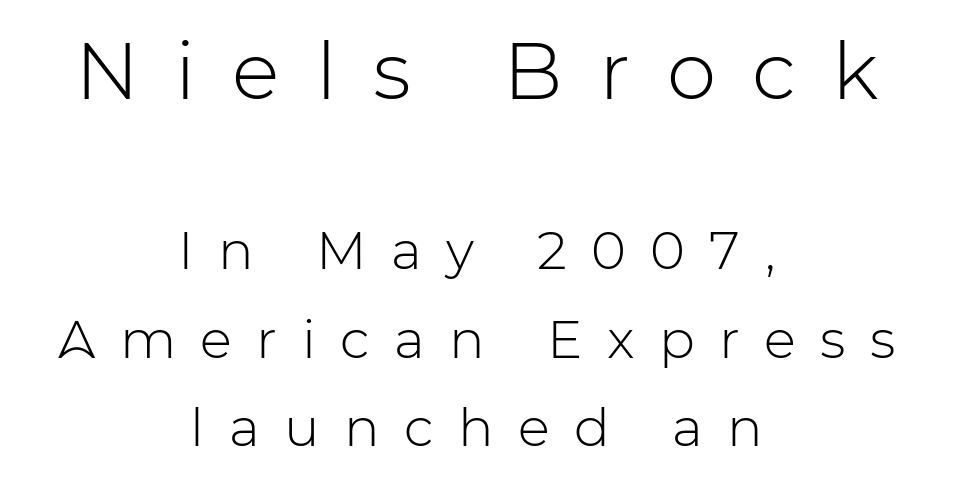
The image shows 79 px light sans-serif type, upright; set centered, normal line spacing (1.67x), unusually wide letter spacing (+0.46 em), not underlined; the first (top) block is 1.49x larger; low stroke contrast and a medium x-height.
